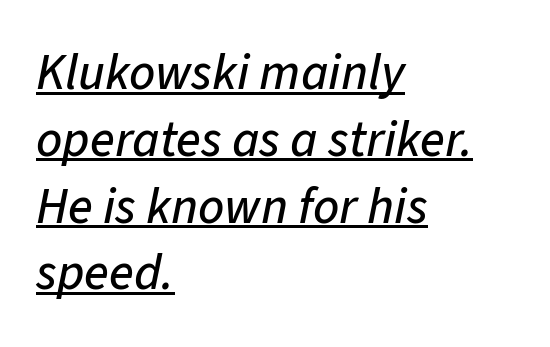
{"italic": "yes", "lean": "right", "slant_degrees": 11, "width": "normal", "stroke_contrast": "low", "x_height": "medium", "monospaced": "no", "underline": "yes", "align": "left", "line_spacing": "normal", "line_spacing_ratio": 1.31, "letter_spacing": "normal", "letter_spacing_em": 0.0, "glyph_px": 51}
